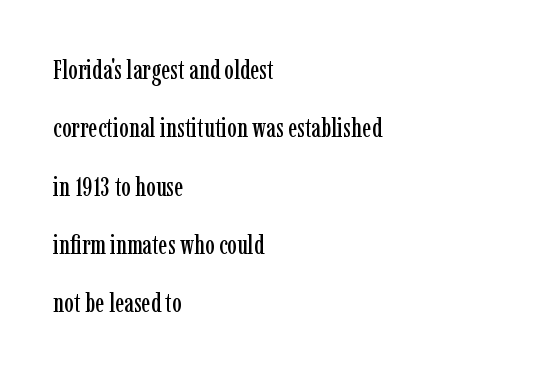
{"italic": "no", "underline": "no", "align": "left", "line_spacing": "loose", "line_spacing_ratio": 2.16, "letter_spacing": "normal", "letter_spacing_em": 0.0, "glyph_px": 27}
